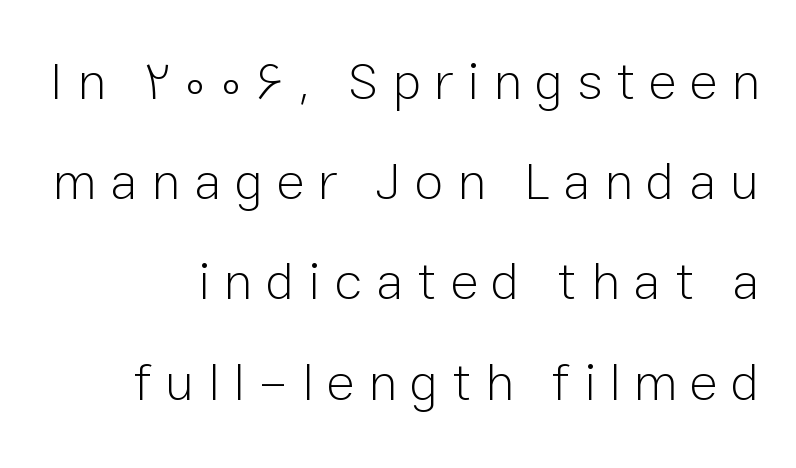
{"serif": "no", "italic": "no", "bold": "no", "weight": "light", "width": "normal", "stroke_contrast": "low", "x_height": "medium", "monospaced": "no", "underline": "no", "align": "right", "line_spacing_ratio": 1.89, "letter_spacing": "wide", "letter_spacing_em": 0.25, "glyph_px": 53}
